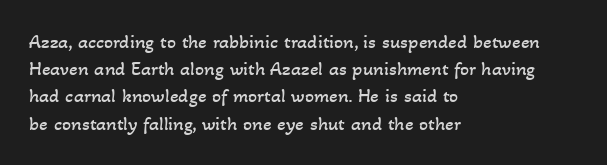
The image shows 20 px text type; set left-aligned, normal line spacing (1.36x), normal letter spacing, not underlined.
